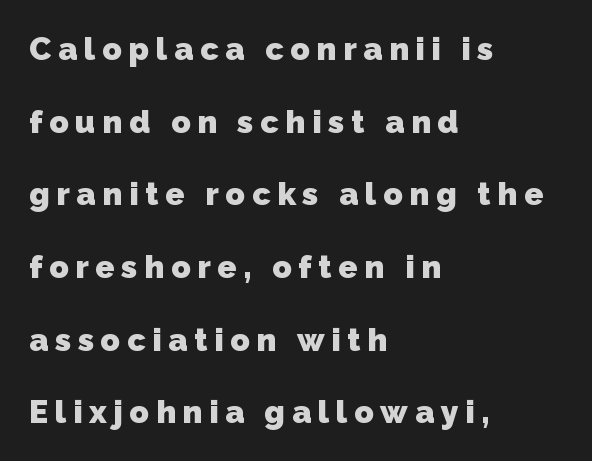
Q: Is the text bold? A: Yes.
Q: Is the typeface a serif or a sans-serif typeface? A: Sans-serif.
Q: Is the text underlined? A: No.
Q: How is the paragraph aligned? A: Left-aligned.
Q: Is the spacing between letters normal or unusually wide? A: Unusually wide.
Q: Is the spacing between lines tight, normal or loose? A: Loose.
Q: Width (condensed, normal, or wide)? A: Normal.
Q: Stroke contrast? A: Low.
Q: x-height? A: Medium.
Q: Monospaced? A: No.
